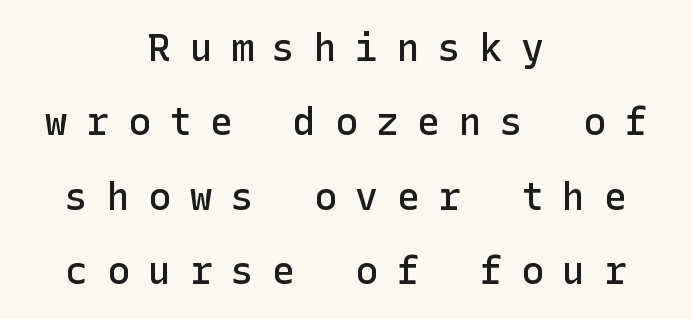
{"serif": "no", "italic": "no", "bold": "semi", "weight": "semibold", "width": "normal", "stroke_contrast": "low", "x_height": "medium", "underline": "no", "align": "center", "line_spacing": "loose", "line_spacing_ratio": 1.96, "letter_spacing": "wide", "letter_spacing_em": 0.49, "glyph_px": 38}
